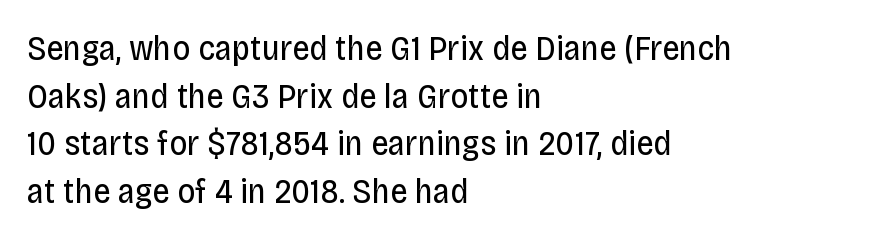
{"serif": "no", "italic": "no", "bold": "no", "weight": "regular", "width": "condensed", "stroke_contrast": "low", "x_height": "large", "monospaced": "no", "underline": "no", "align": "left", "line_spacing": "normal", "line_spacing_ratio": 1.36, "letter_spacing": "normal", "letter_spacing_em": 0.0, "glyph_px": 35}
